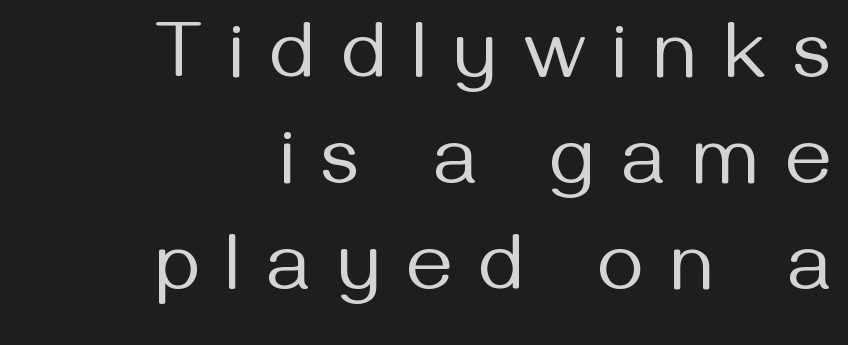
Q: Is the text bold? A: No.
Q: Is the text italic (slanted)? A: No, it is upright.
Q: Is the typeface a serif or a sans-serif typeface? A: Sans-serif.
Q: Is the text underlined? A: No.
Q: How is the paragraph aligned? A: Right-aligned.
Q: Is the spacing between letters normal or unusually wide? A: Unusually wide.
Q: Is the spacing between lines tight, normal or loose? A: Normal.
Q: Width (condensed, normal, or wide)? A: Normal.
Q: Stroke contrast? A: Medium.
Q: x-height? A: Medium.
Q: Monospaced? A: No.
